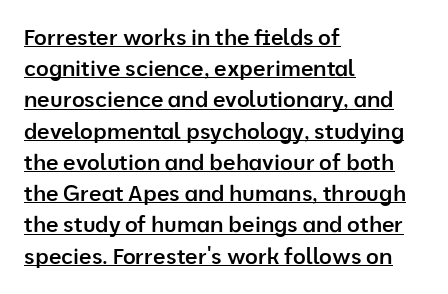
Q: Is the text bold? A: Semi-bold.
Q: Is the text italic (slanted)? A: No, it is upright.
Q: Is the text underlined? A: Yes.
Q: How is the paragraph aligned? A: Left-aligned.
Q: Is the spacing between letters normal or unusually wide? A: Normal.
Q: Is the spacing between lines tight, normal or loose? A: Normal.
